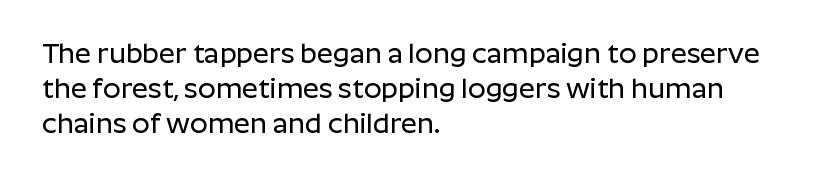
Note the varied advance widths — an 'i' is clearly narrower than an 'm'. Spacing between characters is what you'd get straight out of the box. Is this a sans? Yes — the strokes have no serifs. The line-height multiplier appears to be the usual default. You can tell it's not italic because the verticals are truly vertical.
